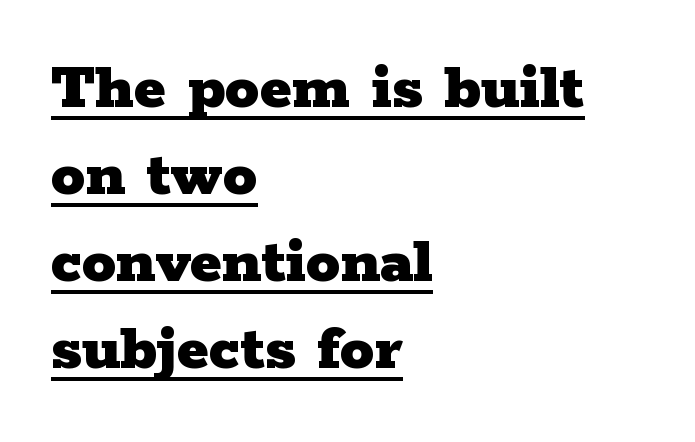
Q: Is the text bold? A: Yes.
Q: Is the text italic (slanted)? A: No, it is upright.
Q: Is the typeface a serif or a sans-serif typeface? A: Serif.
Q: Is the text underlined? A: Yes.
Q: How is the paragraph aligned? A: Left-aligned.
Q: Is the spacing between letters normal or unusually wide? A: Normal.
Q: Is the spacing between lines tight, normal or loose? A: Normal.
Q: Width (condensed, normal, or wide)? A: Wide.
Q: Stroke contrast? A: Low.
Q: x-height? A: Medium.
Q: Monospaced? A: No.
